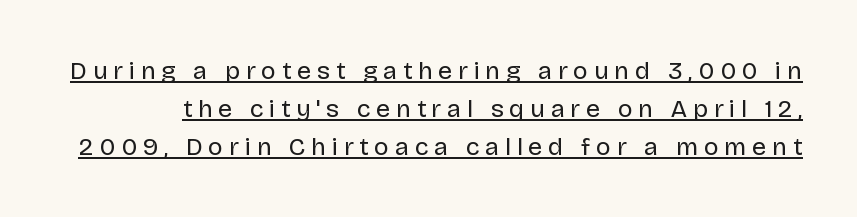
The rendering uses the underline text-decoration. Compared with typical body copy, the letter spacing here is much looser. These lines were composed using upright roman letters. The font is comparable to plain body text, perhaps lighter.
